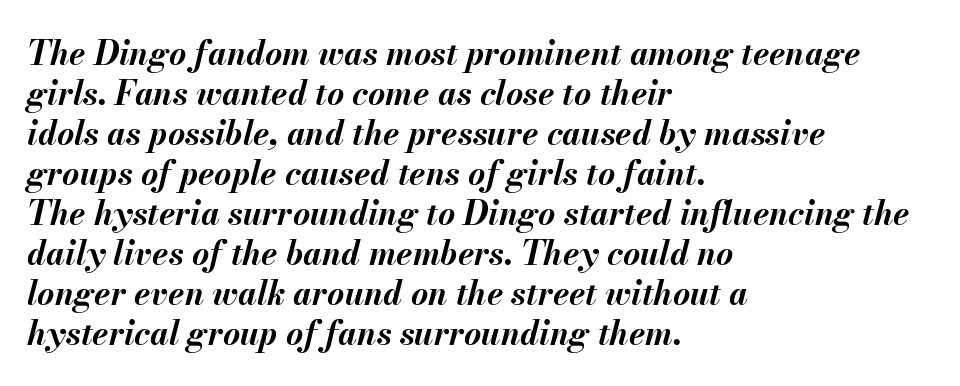
{"italic": "yes", "lean": "right", "slant_degrees": 13, "bold": "yes", "weight": "bold", "width": "normal", "stroke_contrast": "medium", "x_height": "small", "monospaced": "no", "underline": "no", "align": "left", "line_spacing_ratio": 1.21, "letter_spacing": "normal", "letter_spacing_em": 0.0, "glyph_px": 33}
